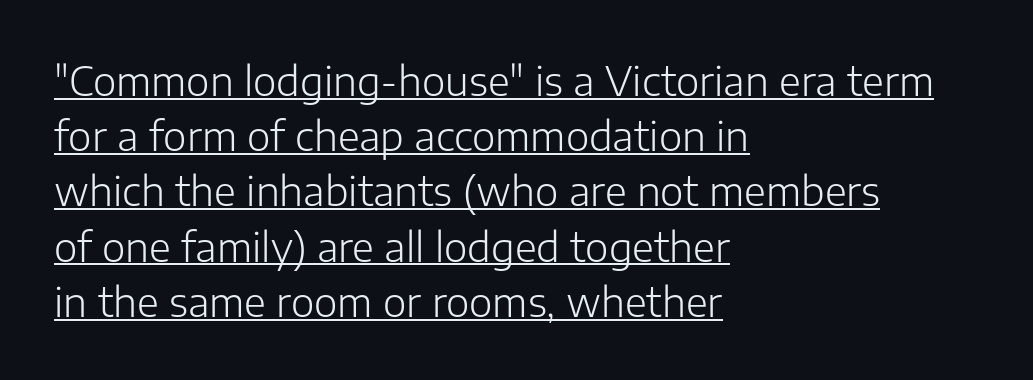
The image shows 40 px light sans-serif type, upright; set left-aligned, normal line spacing (1.38x), normal letter spacing, underlined; low stroke contrast and a medium x-height.
